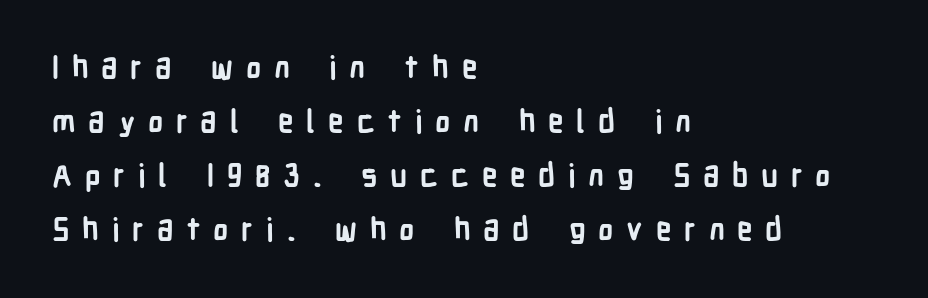
Q: Is the text bold? A: Yes.
Q: Is the text italic (slanted)? A: No, it is upright.
Q: Is the typeface a serif or a sans-serif typeface? A: Sans-serif.
Q: Is the text underlined? A: No.
Q: How is the paragraph aligned? A: Left-aligned.
Q: Is the spacing between letters normal or unusually wide? A: Unusually wide.
Q: Width (condensed, normal, or wide)? A: Condensed.
Q: Stroke contrast? A: Low.
Q: x-height? A: Medium.
Q: Monospaced? A: No.
